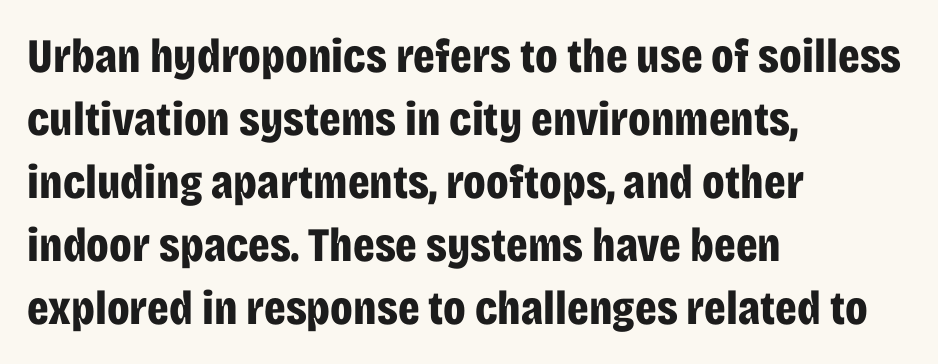
Caption: bold face, heavy strokes. The passage shown is not underscored anywhere. Rendered with straight, roman letterforms. The face used here is rendered with its standard letterfit. Horizontal bands of white between lines are of average thickness.
